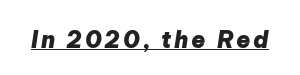
Every letter is thick-stroked: bold, no question. Emphasis-style slanted type is in use. The passage shown is underscored from start to finish.
